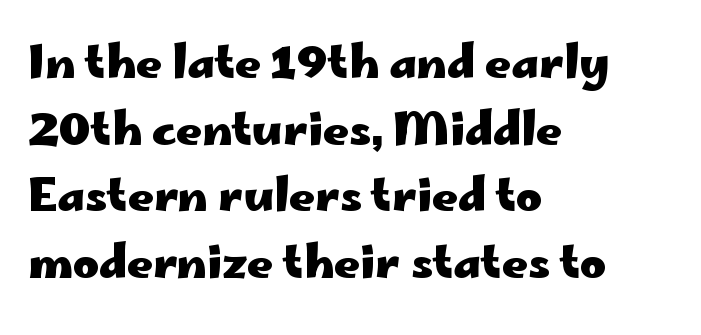
Thick stems and heavy bowls — unmistakably bold. Looks like regular typesetting: each glyph gets only the width it needs. Horizontal bands of white between lines are of average thickness. Nope, not italic — everything's standing straight. Each word holds together tightly as a unit, with standard inter-letter gaps.
